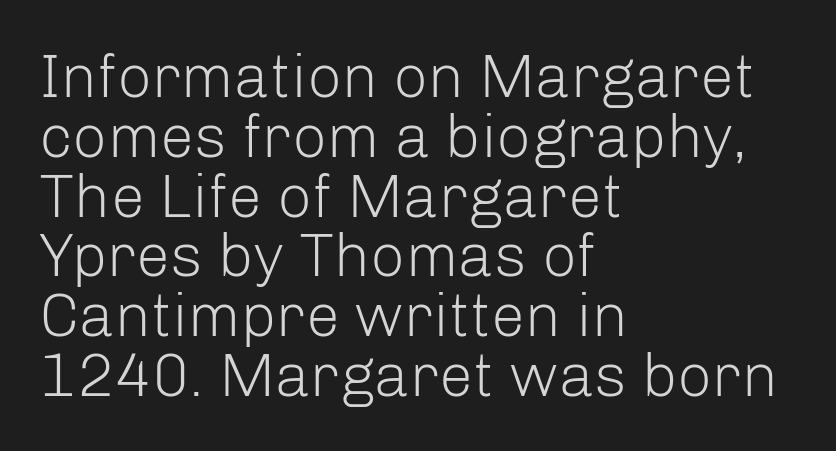
The image shows 61 px light sans-serif type, upright; set left-aligned, tight line spacing (0.98x), normal letter spacing, not underlined; low stroke contrast and a medium x-height.
